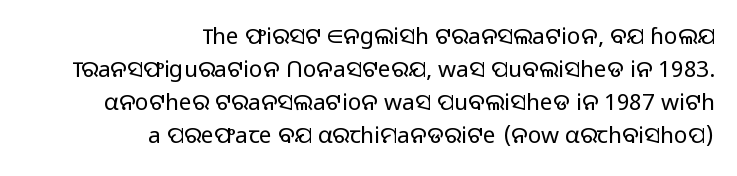
Q: Is the text bold? A: No.
Q: Is the text italic (slanted)? A: No, it is upright.
Q: Is the text underlined? A: No.
Q: How is the paragraph aligned? A: Right-aligned.
Q: Is the spacing between letters normal or unusually wide? A: Normal.
Q: Is the spacing between lines tight, normal or loose? A: Normal.
